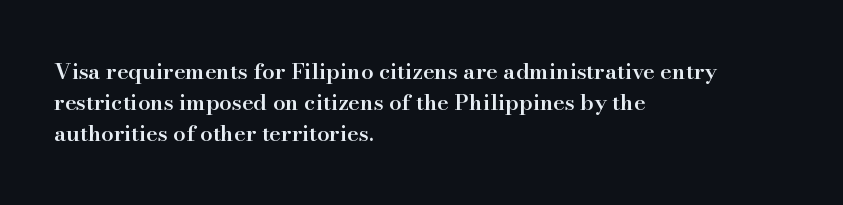
{"italic": "no", "bold": "semi", "underline": "no", "align": "left", "line_spacing": "normal", "line_spacing_ratio": 1.42, "letter_spacing": "normal", "letter_spacing_em": 0.0, "glyph_px": 22}
